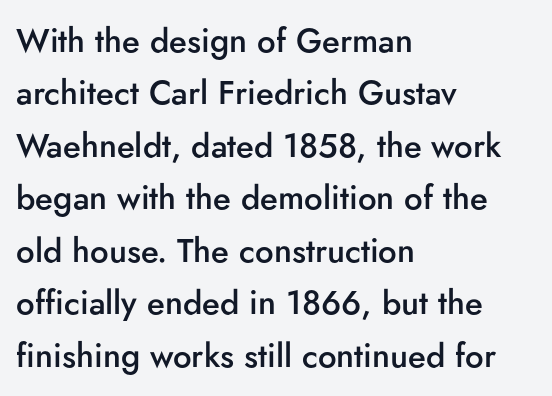
A fair bit of extra ink — the face is semibold, not bold. Check the space under the baseline: it is left empty. This sample uses plain, unmodified letter spacing. Vertical spacing — default.
